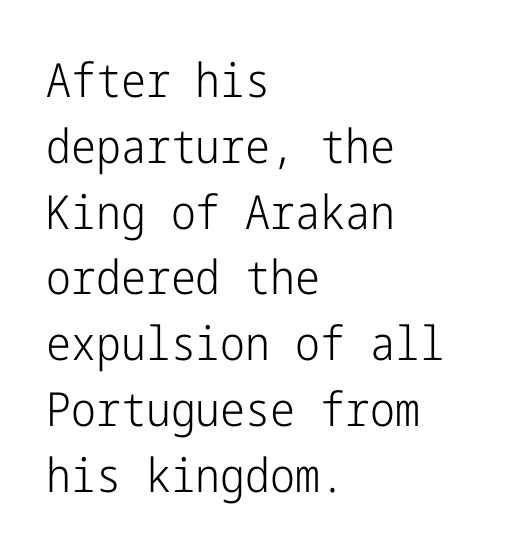
Notice how the stems are strictly vertical — no italics here. Unlike a traditional serif, this face leaves its strokes unadorned. Unbolded letterforms with no extra heft. A typesetter would call this leading conventional body-copy spacing. A typesetter would call this zero additional tracking. The glyphs are unaccompanied by any horizontal stroke below them.
